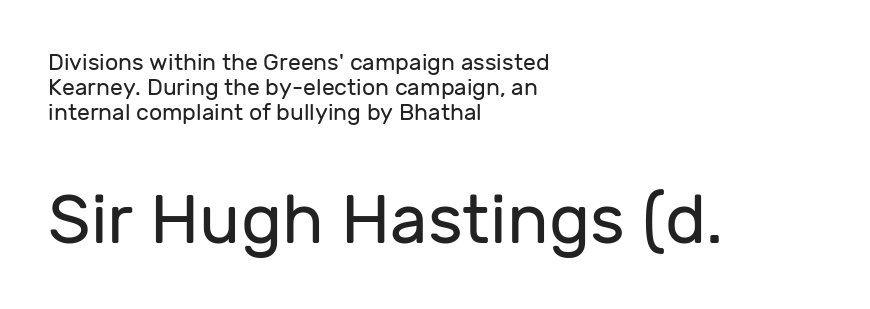
{"serif": "no", "italic": "no", "bold": "no", "weight": "regular", "width": "normal", "stroke_contrast": "low", "x_height": "medium", "monospaced": "no", "underline": "no", "align": "left", "line_spacing": "tight", "line_spacing_ratio": 1.08, "letter_spacing": "normal", "letter_spacing_em": 0.0, "larger_block": "second", "size_ratio": 3.0, "glyph_px": 69}
